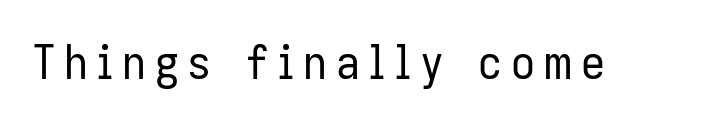
The passage shown is not bold in any degree. Has an underline been added? It has not. If you drew a line through each stem, it would be perfectly vertical. The passage shown is typed in a proportional face where columns would drift.
